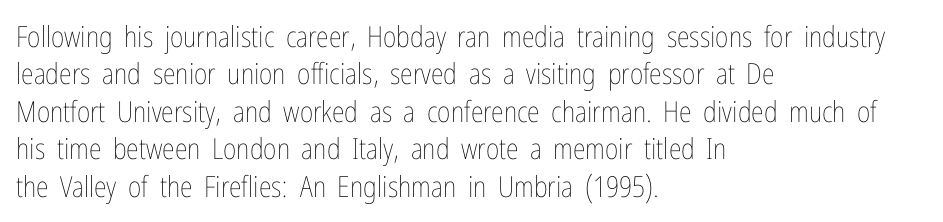
Q: Is the text bold? A: No.
Q: Is the text italic (slanted)? A: No, it is upright.
Q: Is the text underlined? A: No.
Q: How is the paragraph aligned? A: Left-aligned.
Q: Is the spacing between letters normal or unusually wide? A: Normal.
Q: Is the spacing between lines tight, normal or loose? A: Normal.
Q: Width (condensed, normal, or wide)? A: Condensed.
Q: Stroke contrast? A: Low.
Q: x-height? A: Medium.
Q: Monospaced? A: No.
